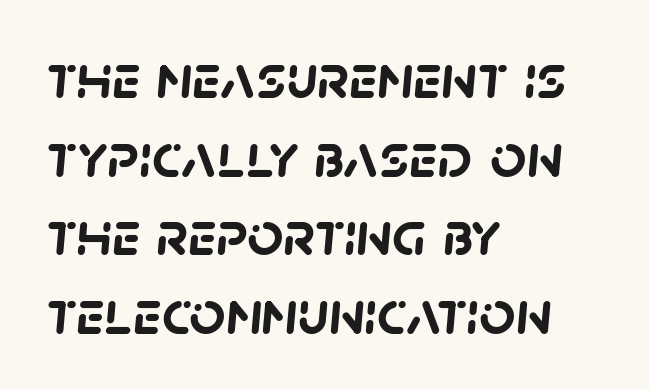
The image shows 63 px semibold sans-serif type; set left-aligned, normal line spacing (1.25x), normal letter spacing, not underlined; low stroke contrast and a large x-height.
